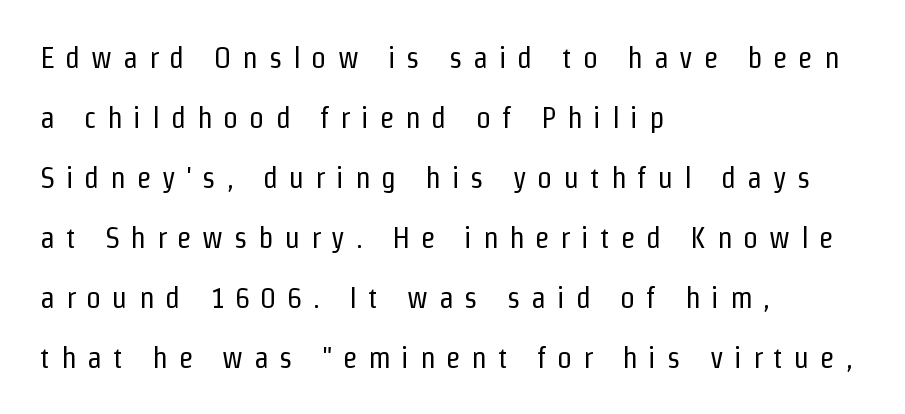
The characters are drawn with everyday or finer stroke widths. These lines are rendered in a variable-pitch font. Lines of text with bare space underneath. The font's upright variant was chosen for this text. The typesetter chose a ragged-right arrangement here. In terms of letterspacing, this is a distinctly airy, spread setting.
